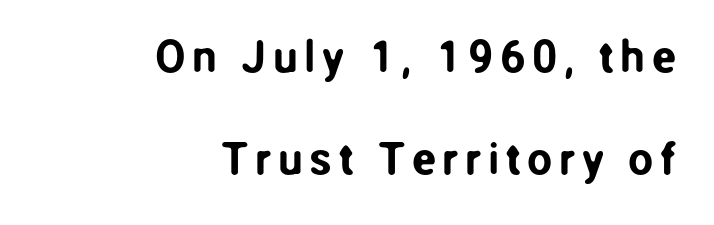
Q: Is the text italic (slanted)? A: No, it is upright.
Q: Is the typeface a serif or a sans-serif typeface? A: Sans-serif.
Q: Is the text underlined? A: No.
Q: How is the paragraph aligned? A: Right-aligned.
Q: Is the spacing between lines tight, normal or loose? A: Loose.
Q: Width (condensed, normal, or wide)? A: Normal.
Q: Stroke contrast? A: Low.
Q: x-height? A: Medium.
Q: Monospaced? A: No.
